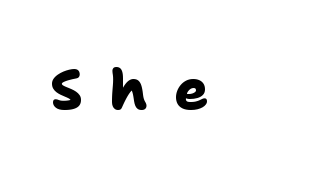
Pretty heavy lettering here — definitely bold. Descenders hang freely into open space. The gaps between neighbouring characters are conspicuously large. The letters advance in unequal steps, a hallmark of proportional type.
